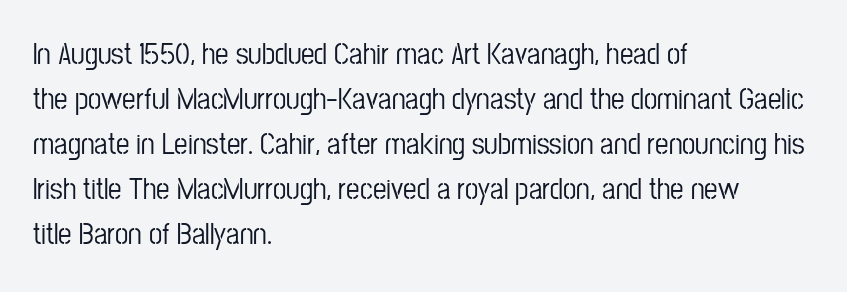
The image shows 30 px condensed sans-serif type, upright; set left-aligned, normal line spacing (1.5x), normal letter spacing, not underlined; low stroke contrast and a medium x-height.
